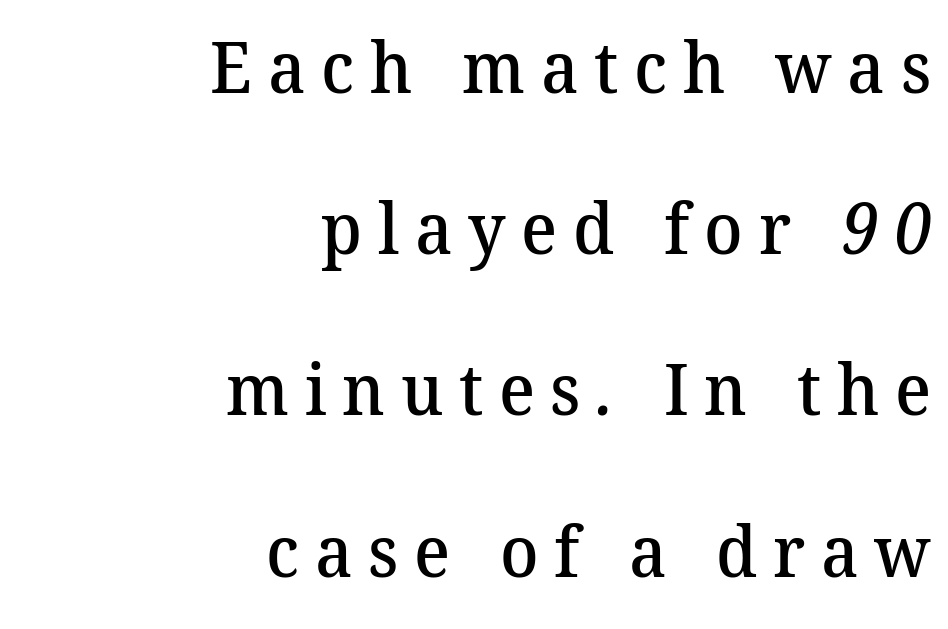
The image shows 71 px semibold serif type; set right-aligned, loose line spacing (2.27x), unusually wide letter spacing (+0.22 em), not underlined; medium stroke contrast and a medium x-height.
